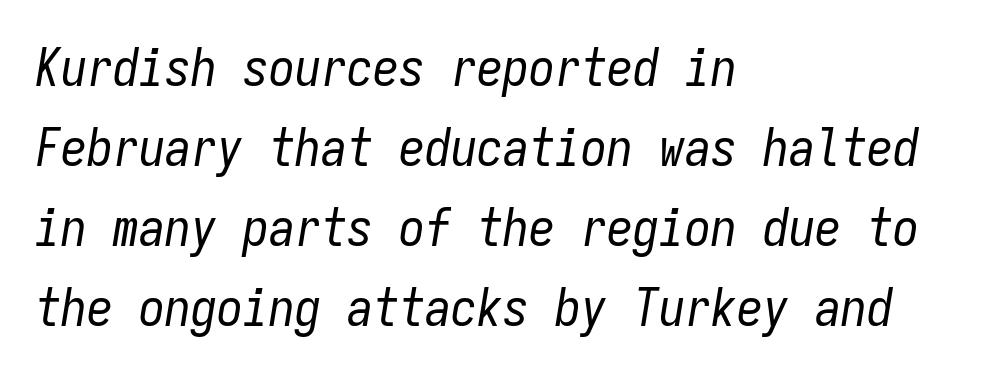
Q: Is the text bold? A: No.
Q: Is the text italic (slanted)? A: Yes, it leans right by about 9 degrees.
Q: Is the text underlined? A: No.
Q: How is the paragraph aligned? A: Left-aligned.
Q: Is the spacing between letters normal or unusually wide? A: Normal.
Q: Is the spacing between lines tight, normal or loose? A: Normal.
Q: Width (condensed, normal, or wide)? A: Condensed.
Q: Stroke contrast? A: Low.
Q: x-height? A: Medium.
Q: Monospaced? A: Yes.
